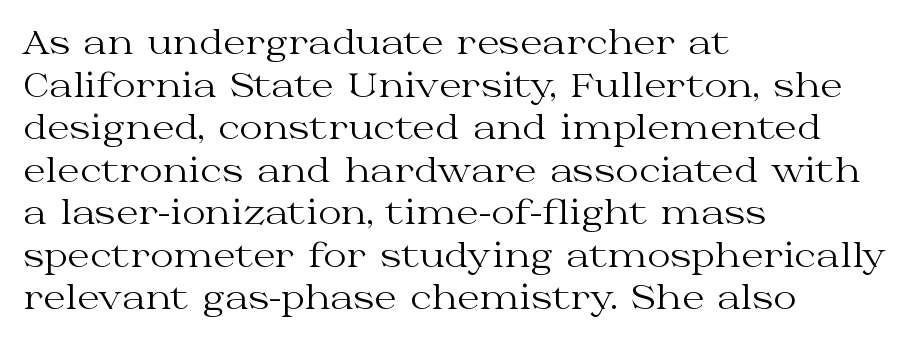
{"serif": "yes", "italic": "no", "bold": "no", "weight": "regular", "width": "wide", "stroke_contrast": "medium", "x_height": "medium", "monospaced": "no", "underline": "no", "align": "left", "line_spacing": "normal", "line_spacing_ratio": 1.33, "letter_spacing": "normal", "letter_spacing_em": 0.0, "glyph_px": 32}
